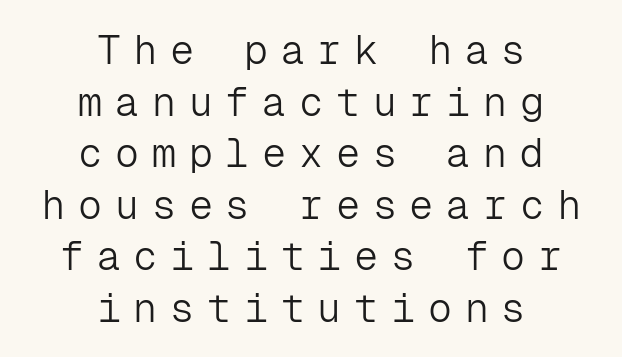
Q: Is the text bold? A: No.
Q: Is the text italic (slanted)? A: No, it is upright.
Q: Is the typeface a serif or a sans-serif typeface? A: Sans-serif.
Q: Is the text underlined? A: No.
Q: How is the paragraph aligned? A: Centered.
Q: Is the spacing between letters normal or unusually wide? A: Unusually wide.
Q: Is the spacing between lines tight, normal or loose? A: Normal.
Q: Width (condensed, normal, or wide)? A: Normal.
Q: Stroke contrast? A: Low.
Q: x-height? A: Medium.
Q: Monospaced? A: Yes.
